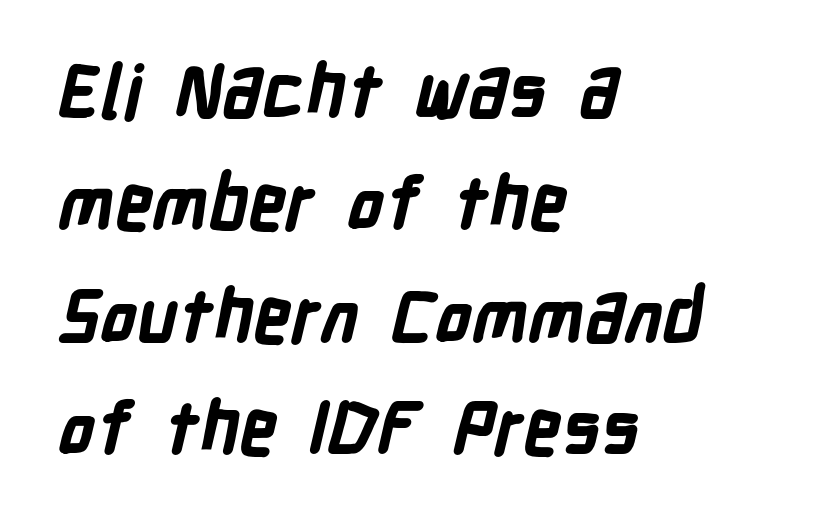
The image shows 73 px bold, condensed sans-serif type; set left-aligned, normal line spacing (1.54x), normal letter spacing, not underlined; low stroke contrast and a medium x-height.
